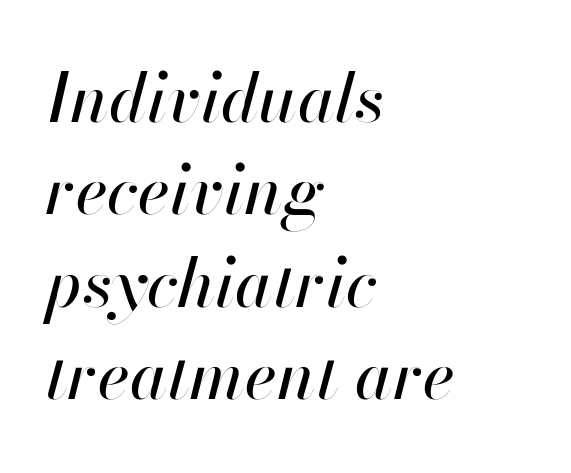
The type is set solid horizontally, with unmodified tracking. The face used here has a pronounced slope to its letters. The strip under each line holds only bare page. Does the copy run flush right? No — it runs flush left. Reading down the column, the eye jumps a familiar distance to each next line.
